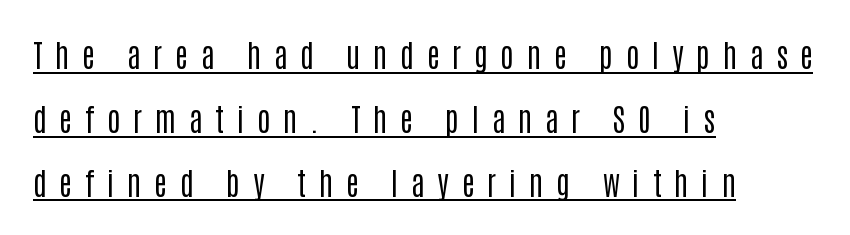
The image shows 31 px regular-weight, condensed sans-serif type, upright; set left-aligned, loose line spacing (2.06x), unusually wide letter spacing (+0.41 em), underlined; low stroke contrast and a large x-height.
